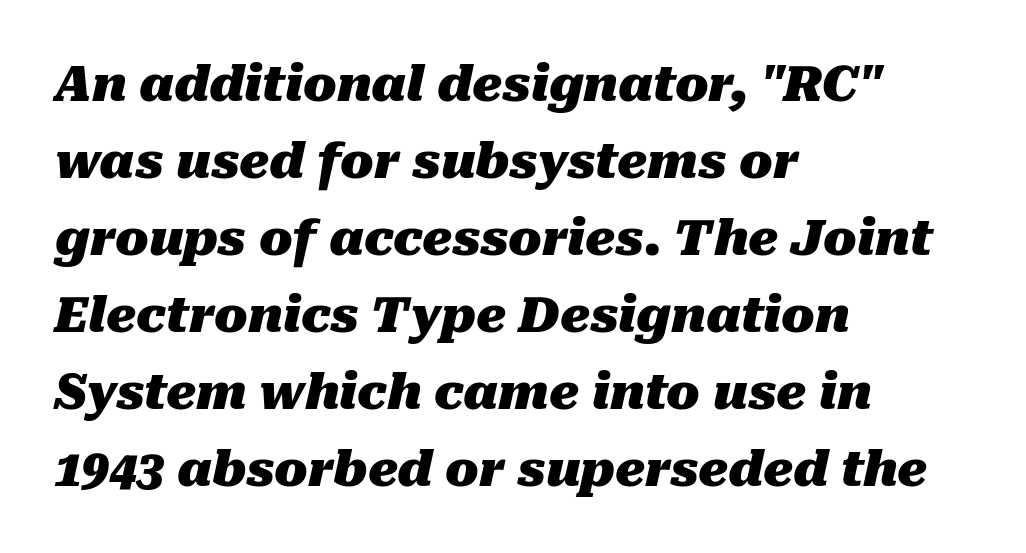
The image shows 49 px heavy type, italic (leaning right); set left-aligned, normal line spacing (1.57x), normal letter spacing, not underlined; medium stroke contrast and a medium x-height.
